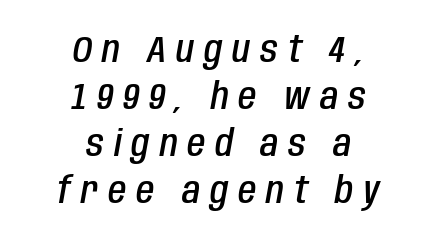
{"italic": "yes", "lean": "right", "slant_degrees": 10, "bold": "semi", "weight": "semibold", "width": "condensed", "stroke_contrast": "low", "x_height": "large", "monospaced": "no", "underline": "no", "align": "center", "line_spacing": "normal", "line_spacing_ratio": 1.27, "letter_spacing": "wide", "letter_spacing_em": 0.27, "glyph_px": 37}
